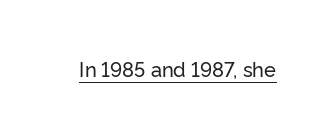
The image shows 20 px text type, upright; set normal letter spacing, underlined.
